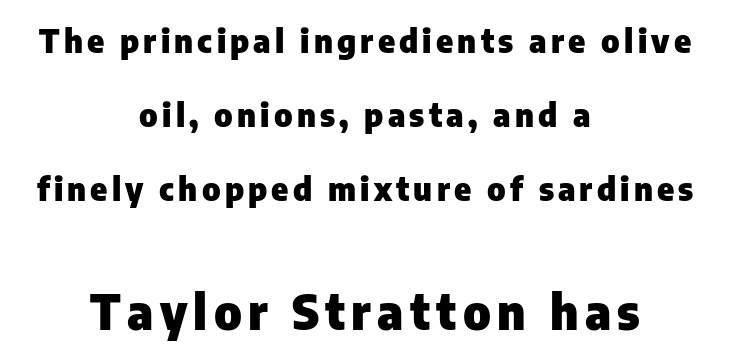
Q: Is the text bold? A: Yes.
Q: Is the text italic (slanted)? A: No, it is upright.
Q: Is the typeface a serif or a sans-serif typeface? A: Sans-serif.
Q: Is the text underlined? A: No.
Q: How is the paragraph aligned? A: Centered.
Q: Is the spacing between lines tight, normal or loose? A: Loose.
Q: Which block of text is set in a larger size, the first (top) or the second (bottom)? A: The second (bottom) one.
Q: Width (condensed, normal, or wide)? A: Normal.
Q: Stroke contrast? A: Low.
Q: x-height? A: Medium.
Q: Monospaced? A: No.
